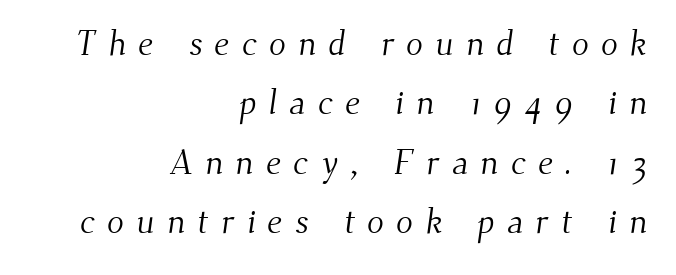
Q: Is the text bold? A: No.
Q: Is the typeface a serif or a sans-serif typeface? A: Serif.
Q: Is the text underlined? A: No.
Q: How is the paragraph aligned? A: Right-aligned.
Q: Is the spacing between letters normal or unusually wide? A: Unusually wide.
Q: Is the spacing between lines tight, normal or loose? A: Normal.
Q: Width (condensed, normal, or wide)? A: Normal.
Q: Stroke contrast? A: Medium.
Q: x-height? A: Small.
Q: Monospaced? A: No.
